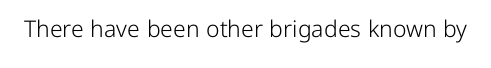
The type is set solid horizontally, with unmodified tracking. Words float on clear page, feet unadorned. A quiet, ordinary-to-light weight characterises the typeface. The type sits square on the baseline with zero lean.
